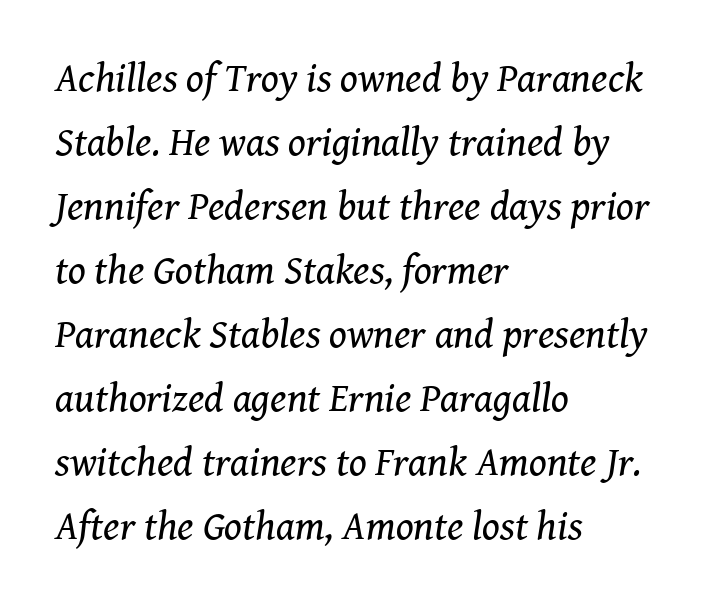
The image shows 41 px regular-weight serif type, italic (leaning right); set left-aligned, normal line spacing (1.56x), normal letter spacing, not underlined; medium stroke contrast and a medium x-height.
